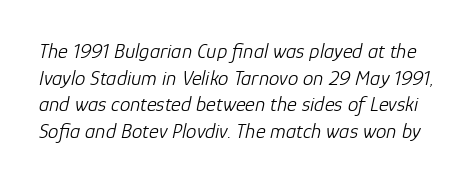
Q: Is the text bold? A: No.
Q: Is the text italic (slanted)? A: Yes, it leans right by about 12 degrees.
Q: Is the text underlined? A: No.
Q: Is the spacing between letters normal or unusually wide? A: Normal.
Q: Is the spacing between lines tight, normal or loose? A: Normal.
